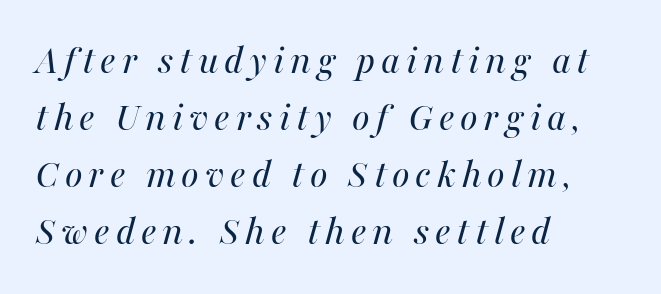
Q: Is the text bold? A: No.
Q: Is the text italic (slanted)? A: Yes, it leans right by about 16 degrees.
Q: Is the text underlined? A: No.
Q: How is the paragraph aligned? A: Left-aligned.
Q: Is the spacing between lines tight, normal or loose? A: Normal.
Q: Width (condensed, normal, or wide)? A: Normal.
Q: Stroke contrast? A: Medium.
Q: x-height? A: Medium.
Q: Monospaced? A: No.
